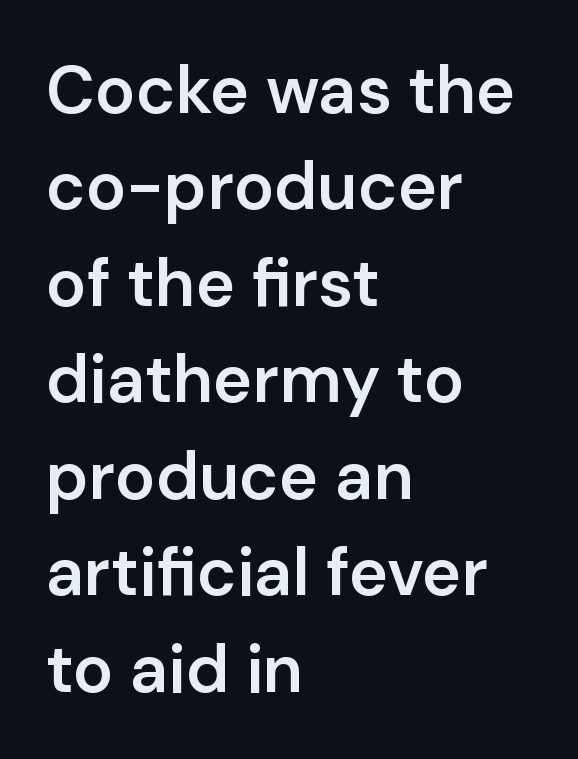
The glyphs have the mass of a demibold cut, below bold. Proportional: the letters do not fall into vertical columns. This rendering leaves character spacing at its baseline value. Do the letters lean? They stand straight. These lines sit exactly where default settings would place them.
